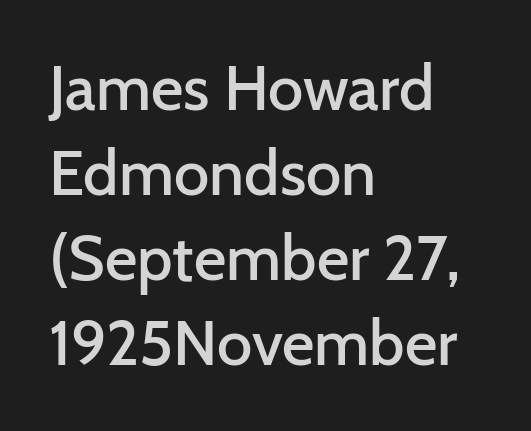
Q: Is the text bold? A: Semi-bold.
Q: Is the text italic (slanted)? A: No, it is upright.
Q: Is the typeface a serif or a sans-serif typeface? A: Sans-serif.
Q: Is the text underlined? A: No.
Q: How is the paragraph aligned? A: Left-aligned.
Q: Is the spacing between letters normal or unusually wide? A: Normal.
Q: Is the spacing between lines tight, normal or loose? A: Normal.
Q: Width (condensed, normal, or wide)? A: Normal.
Q: Stroke contrast? A: Low.
Q: x-height? A: Medium.
Q: Monospaced? A: No.
